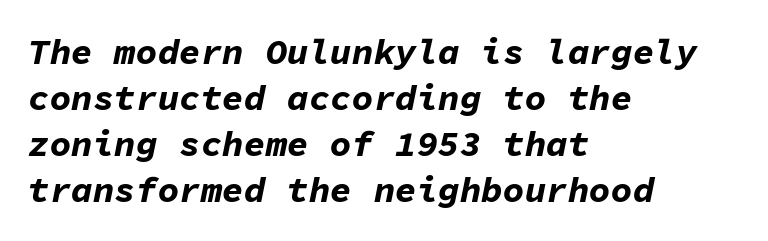
{"italic": "yes", "lean": "right", "slant_degrees": 11, "bold": "yes", "weight": "bold", "width": "normal", "stroke_contrast": "low", "x_height": "medium", "monospaced": "yes", "underline": "no", "align": "left", "line_spacing": "normal", "line_spacing_ratio": 1.28, "letter_spacing": "normal", "letter_spacing_em": 0.0, "glyph_px": 36}
